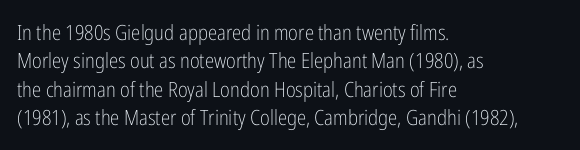
Evenly set lines give the paragraph a standard silhouette. Students, note that the glyphs here touch the page at normal intervals. In terms of posture, this sample is upright. Typeset ragged right — the left edge is the straight one.
